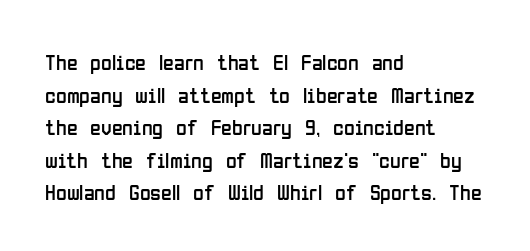
The image shows 22 px text type, upright; set left-aligned, normal line spacing (1.48x), normal letter spacing, not underlined.
